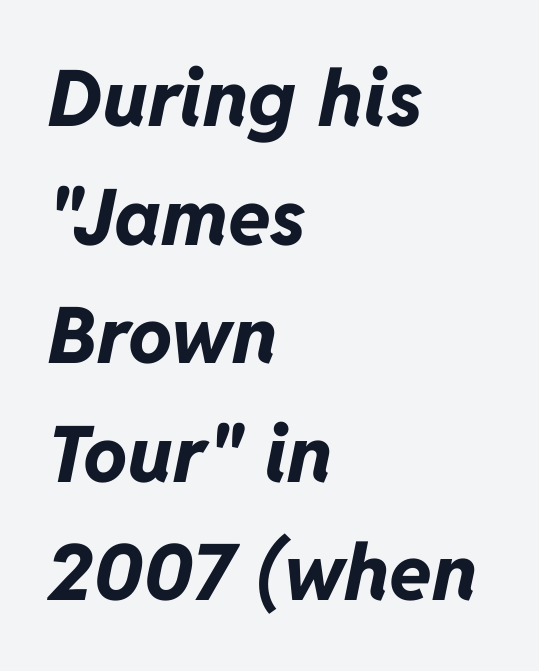
The image shows 78 px bold type, italic (leaning right); set left-aligned, normal line spacing (1.52x), normal letter spacing, not underlined; low stroke contrast and a medium x-height.
